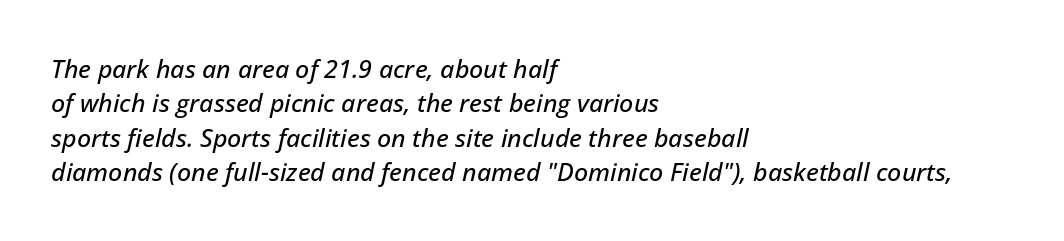
The compositor pushed each line to the left boundary. The leading is moderate, giving the passage an even texture. Characters follow at the spacing the type designer built in. The rendering applies a slant to the glyphs. The space beneath each line is pristine and unruled.
